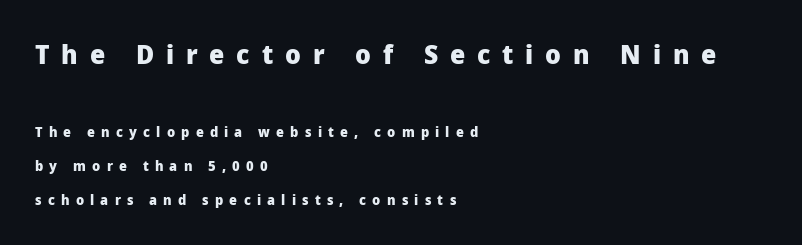
{"italic": "no", "bold": "yes", "underline": "no", "align": "left", "line_spacing": "loose", "line_spacing_ratio": 2.42, "letter_spacing": "wide", "letter_spacing_em": 0.44, "larger_block": "first", "size_ratio": 1.93, "glyph_px": 27}
